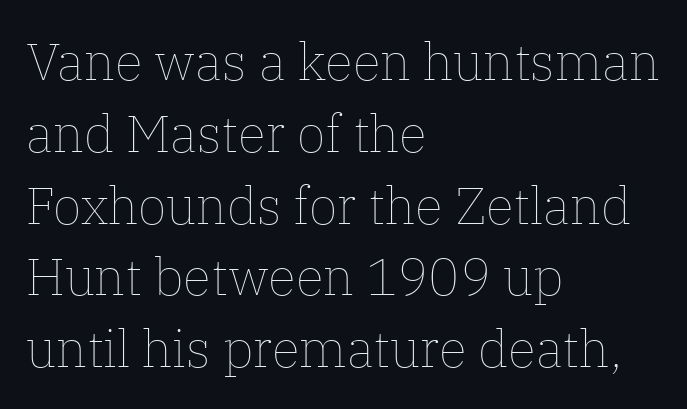
Q: Is the text bold? A: No.
Q: Is the text italic (slanted)? A: No, it is upright.
Q: Is the text underlined? A: No.
Q: How is the paragraph aligned? A: Left-aligned.
Q: Is the spacing between letters normal or unusually wide? A: Normal.
Q: Is the spacing between lines tight, normal or loose? A: Normal.
Q: Width (condensed, normal, or wide)? A: Normal.
Q: Stroke contrast? A: Low.
Q: x-height? A: Medium.
Q: Monospaced? A: No.
